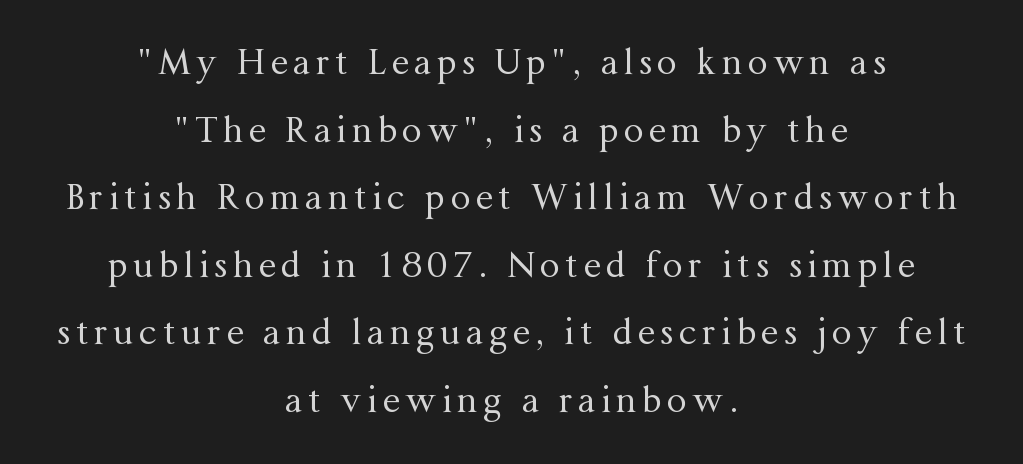
Q: Is the text bold? A: No.
Q: Is the text italic (slanted)? A: No, it is upright.
Q: Is the typeface a serif or a sans-serif typeface? A: Serif.
Q: Is the text underlined? A: No.
Q: How is the paragraph aligned? A: Centered.
Q: Is the spacing between lines tight, normal or loose? A: Loose.
Q: Width (condensed, normal, or wide)? A: Normal.
Q: Stroke contrast? A: Medium.
Q: x-height? A: Medium.
Q: Monospaced? A: No.
